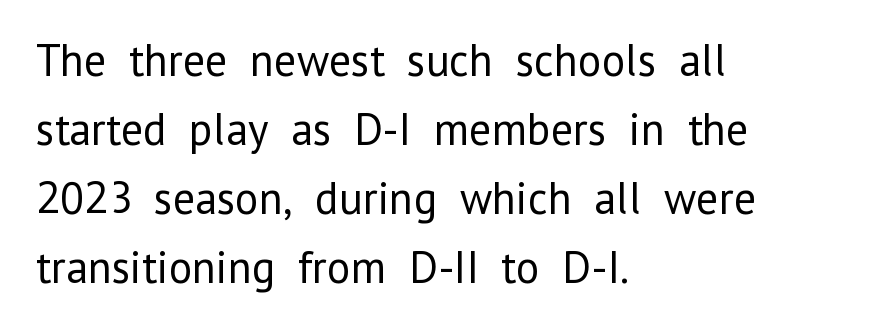
Q: Is the text bold? A: No.
Q: Is the text italic (slanted)? A: No, it is upright.
Q: Is the typeface a serif or a sans-serif typeface? A: Sans-serif.
Q: Is the text underlined? A: No.
Q: How is the paragraph aligned? A: Left-aligned.
Q: Is the spacing between letters normal or unusually wide? A: Normal.
Q: Is the spacing between lines tight, normal or loose? A: Normal.
Q: Width (condensed, normal, or wide)? A: Normal.
Q: Stroke contrast? A: Low.
Q: x-height? A: Medium.
Q: Monospaced? A: No.
